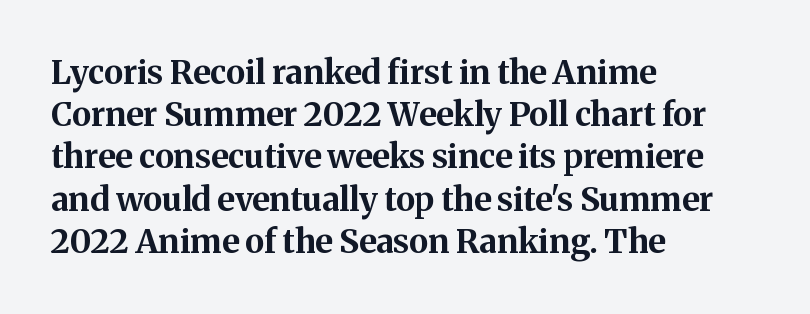
These lines keep a tight, regular rhythm from letter to letter. The space beneath each line is pristine and unruled. No italicization has been applied; the sample stays upright. These words are printed bold, with thick strokes throughout. The rows are spaced the way most documents space them. Looks like regular typesetting: each glyph gets only the width it needs.
